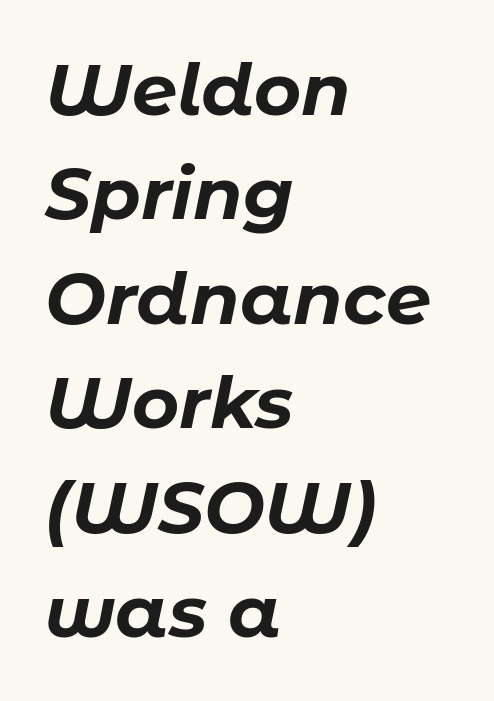
Q: Is the text bold? A: Yes.
Q: Is the text italic (slanted)? A: Yes, it leans right by about 11 degrees.
Q: Is the text underlined? A: No.
Q: How is the paragraph aligned? A: Left-aligned.
Q: Is the spacing between letters normal or unusually wide? A: Normal.
Q: Is the spacing between lines tight, normal or loose? A: Normal.
Q: Width (condensed, normal, or wide)? A: Normal.
Q: Stroke contrast? A: Low.
Q: x-height? A: Medium.
Q: Monospaced? A: No.
